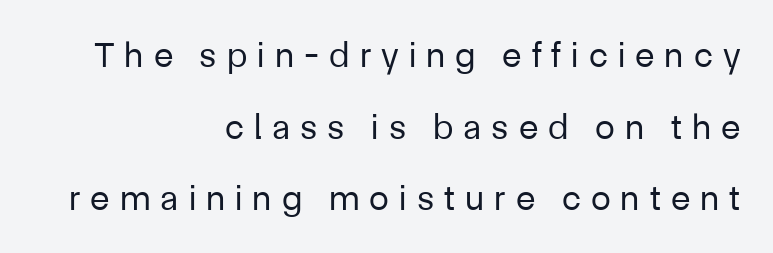
The image shows 36 px regular-weight sans-serif type, upright; set right-aligned, loose line spacing (1.99x), unusually wide letter spacing (+0.28 em), not underlined; low stroke contrast and a medium x-height.
